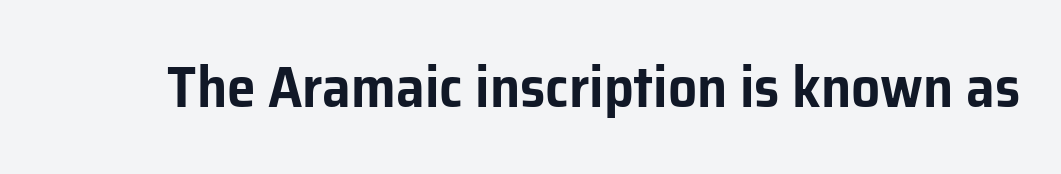
The image shows 58 px sans-serif type, upright; set normal letter spacing, not underlined; low stroke contrast and a medium x-height.
